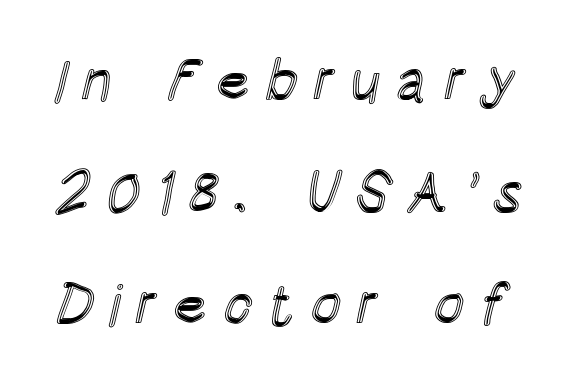
{"width": "condensed", "x_height": "large", "monospaced": "no", "underline": "no", "line_spacing": "loose", "line_spacing_ratio": 1.93, "letter_spacing": "wide", "letter_spacing_em": 0.25, "glyph_px": 58}
